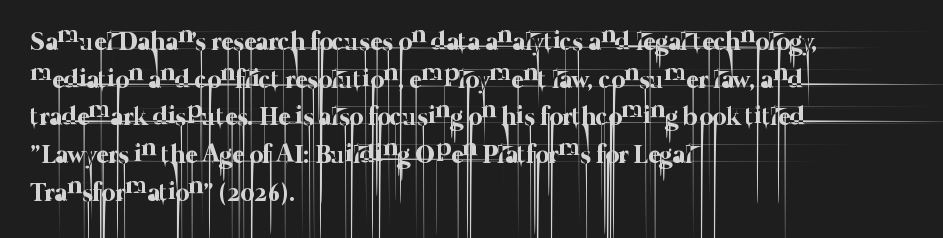
{"bold": "no", "underline": "no", "align": "left", "line_spacing": "normal", "line_spacing_ratio": 1.45, "letter_spacing": "normal", "letter_spacing_em": 0.0, "glyph_px": 26}
